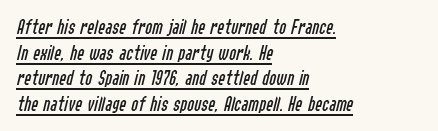
The image shows 21 px text type, italic (leaning right); set left-aligned, line spacing 1.22x, normal letter spacing, underlined.
